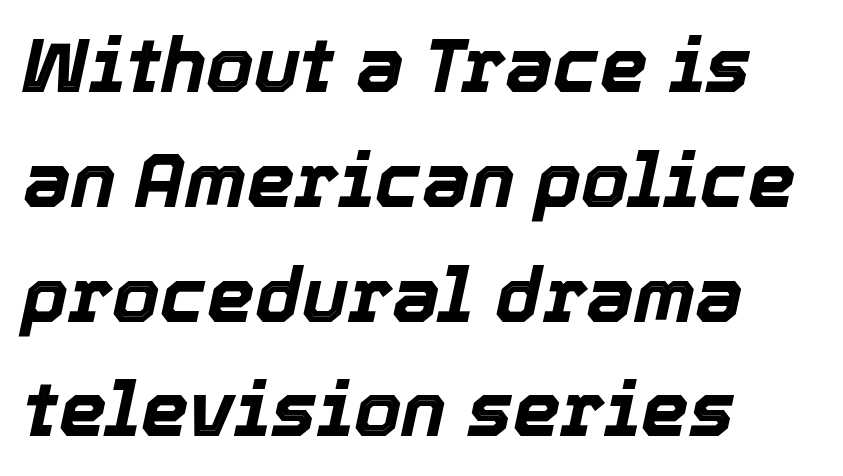
The image shows 76 px bold type, italic (leaning right); set left-aligned, normal line spacing (1.51x), normal letter spacing, not underlined; a medium x-height.
